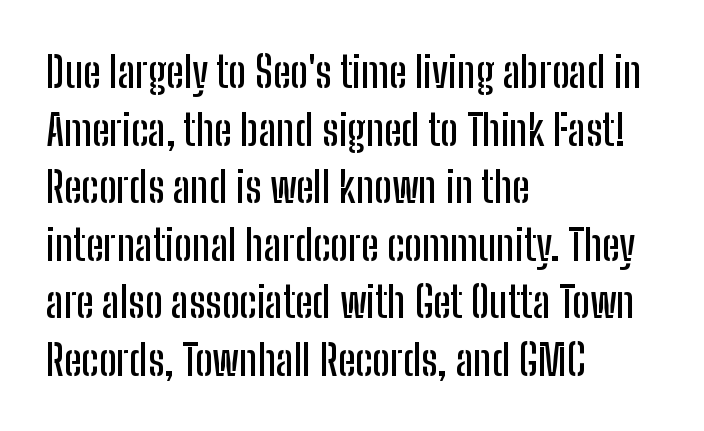
The image shows 42 px condensed sans-serif type, upright; set left-aligned, normal line spacing (1.37x), normal letter spacing, not underlined; low stroke contrast and a medium x-height.
